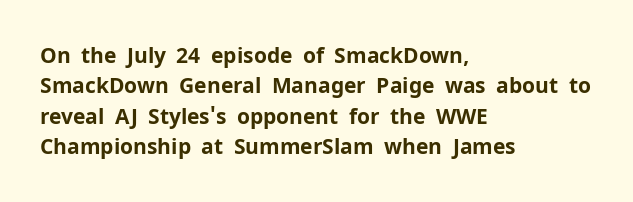
Notice how the stems are strictly vertical — no italics here. These words are printed bold, with thick strokes throughout. Leading: standard. You could call the tracking neutral — neither tight nor loose. The rendering anchors every line to the left-hand side. The words here are not underlined.
